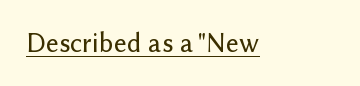
Q: Is the text italic (slanted)? A: No, it is upright.
Q: Is the typeface a serif or a sans-serif typeface? A: Sans-serif.
Q: Is the text underlined? A: Yes.
Q: Is the spacing between letters normal or unusually wide? A: Normal.
Q: Width (condensed, normal, or wide)? A: Normal.
Q: Stroke contrast? A: Low.
Q: x-height? A: Medium.
Q: Monospaced? A: No.
